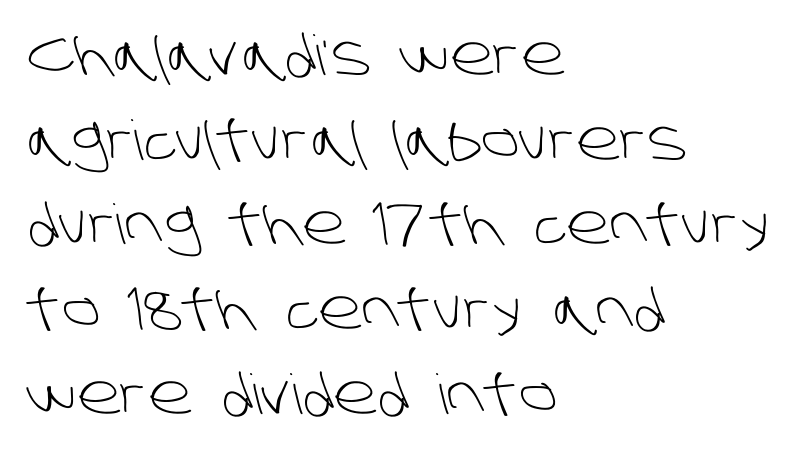
The image shows 55 px light sans-serif type; set left-aligned, normal line spacing (1.54x), normal letter spacing, not underlined; low stroke contrast and a large x-height.
